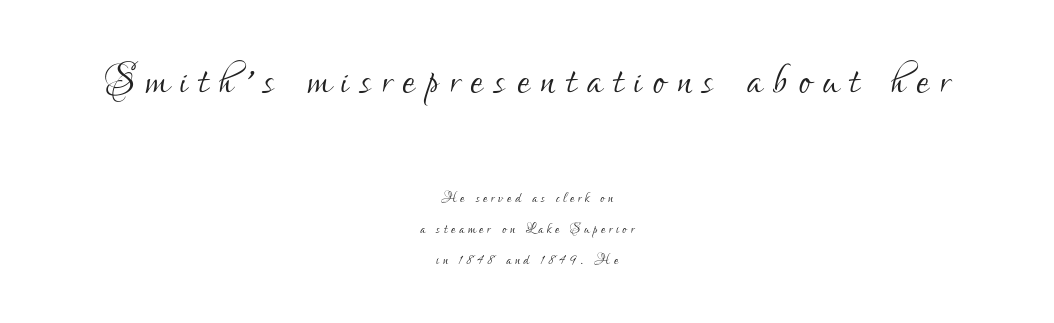
The image shows 56 px light, condensed sans-serif type; set centered, normal line spacing (1.64x), unusually wide letter spacing (+0.2 em), not underlined; the first (top) block is 2.95x larger; low stroke contrast and a small x-height.
